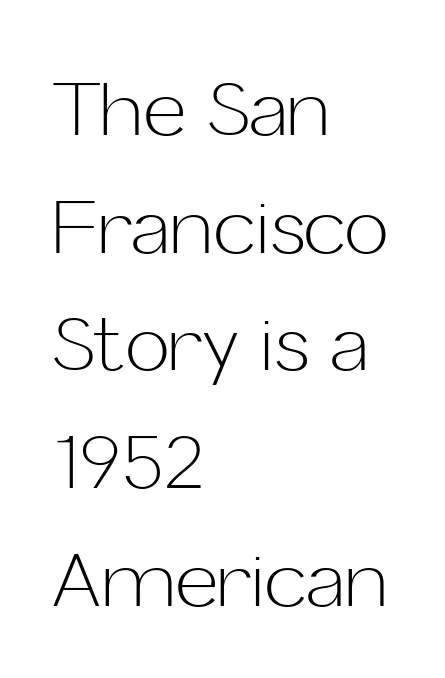
One-word summary of the alignment: left. When letters stand straight like this, we call the style roman or upright. Compared with a typical body face, this is equally light or lighter still. Students, observe: this is what conventionally led text looks like.
